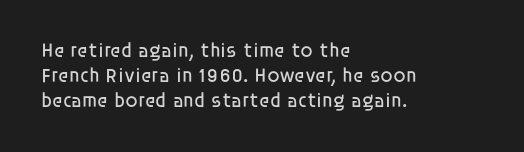
Underline: absent. These glyphs show unthickened strokes, regular width or finer. The leading is moderate, giving the passage an even texture. Upright lettering throughout.
